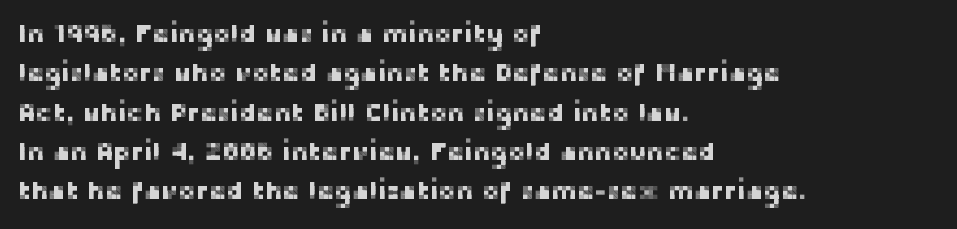
{"italic": "no", "underline": "no", "align": "left", "line_spacing": "normal", "line_spacing_ratio": 1.51, "letter_spacing": "normal", "letter_spacing_em": 0.0, "glyph_px": 26}
